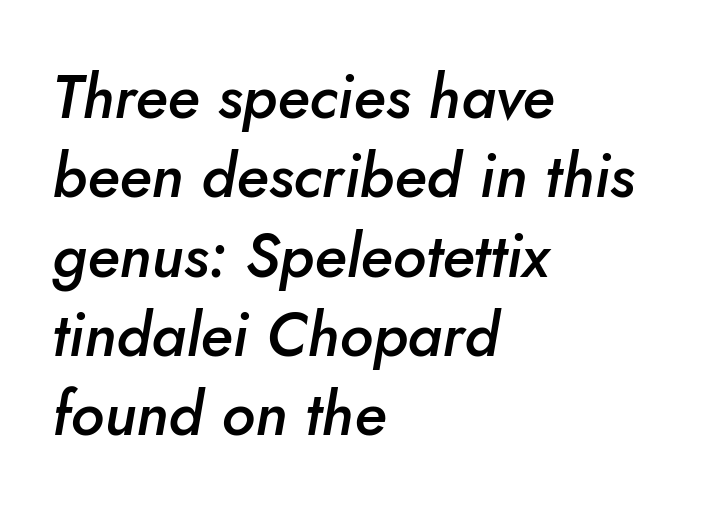
Reading down the block, your eye returns to a fixed left position each line. Varying glyph widths throughout — classic text-font behaviour. If you measured baseline to baseline, you'd find a middling distance. It's the slanting kind of type. Just letters on the line, the space beneath them empty.
